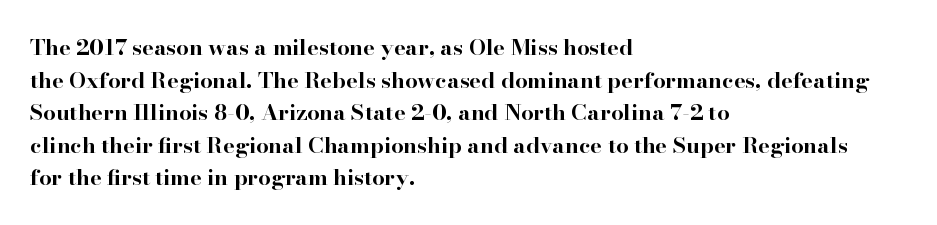
Q: Is the text bold? A: Yes.
Q: Is the text italic (slanted)? A: No, it is upright.
Q: Is the text underlined? A: No.
Q: How is the paragraph aligned? A: Left-aligned.
Q: Is the spacing between letters normal or unusually wide? A: Normal.
Q: Is the spacing between lines tight, normal or loose? A: Normal.
